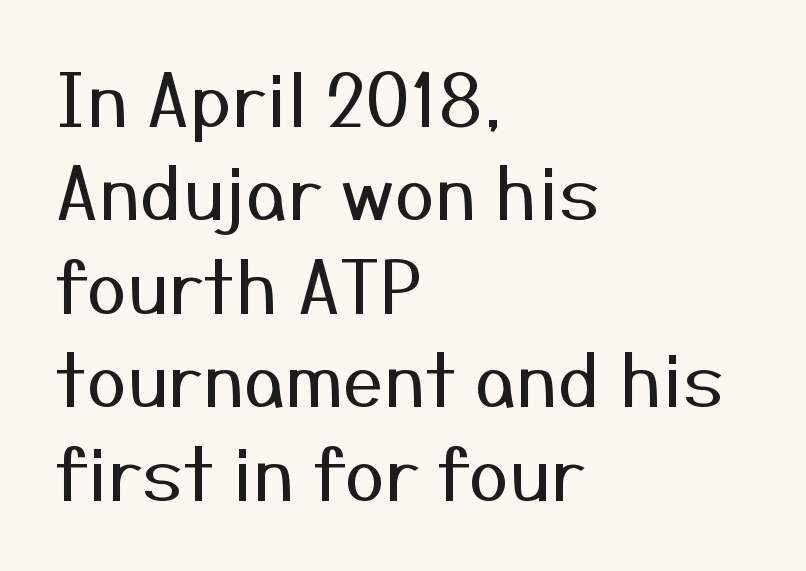
Q: Is the text bold? A: No.
Q: Is the text italic (slanted)? A: No, it is upright.
Q: Is the typeface a serif or a sans-serif typeface? A: Sans-serif.
Q: Is the text underlined? A: No.
Q: How is the paragraph aligned? A: Left-aligned.
Q: Is the spacing between letters normal or unusually wide? A: Normal.
Q: Is the spacing between lines tight, normal or loose? A: Normal.
Q: Width (condensed, normal, or wide)? A: Normal.
Q: Stroke contrast? A: Medium.
Q: x-height? A: Medium.
Q: Monospaced? A: No.
